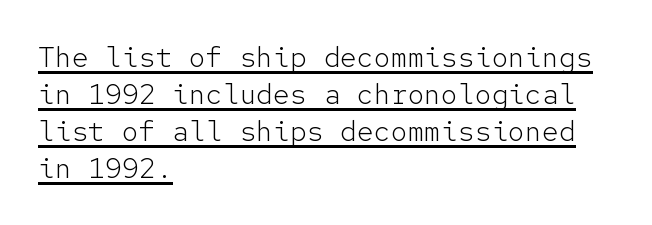
The image shows 28 px light sans-serif type, upright, monospaced; set left-aligned, normal line spacing (1.32x), normal letter spacing, underlined; low stroke contrast and a medium x-height.
